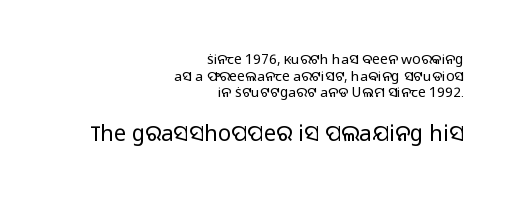
Q: Is the text bold? A: No.
Q: Is the text italic (slanted)? A: No, it is upright.
Q: Is the text underlined? A: No.
Q: How is the paragraph aligned? A: Right-aligned.
Q: Is the spacing between letters normal or unusually wide? A: Normal.
Q: Which block of text is set in a larger size, the first (top) or the second (bottom)? A: The second (bottom) one.
